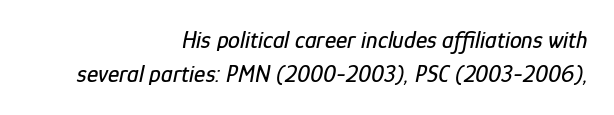
Q: Is the text italic (slanted)? A: Yes, it leans right by about 12 degrees.
Q: Is the text underlined? A: No.
Q: How is the paragraph aligned? A: Right-aligned.
Q: Is the spacing between letters normal or unusually wide? A: Normal.
Q: Is the spacing between lines tight, normal or loose? A: Normal.
